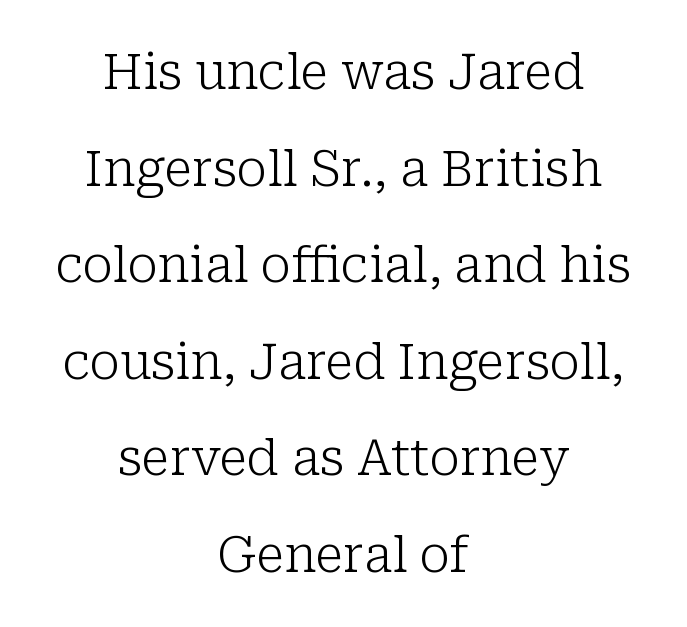
Q: Is the text bold? A: No.
Q: Is the text italic (slanted)? A: No, it is upright.
Q: Is the typeface a serif or a sans-serif typeface? A: Serif.
Q: Is the text underlined? A: No.
Q: How is the paragraph aligned? A: Centered.
Q: Is the spacing between letters normal or unusually wide? A: Normal.
Q: Is the spacing between lines tight, normal or loose? A: Loose.
Q: Width (condensed, normal, or wide)? A: Normal.
Q: Stroke contrast? A: Low.
Q: x-height? A: Medium.
Q: Monospaced? A: No.
